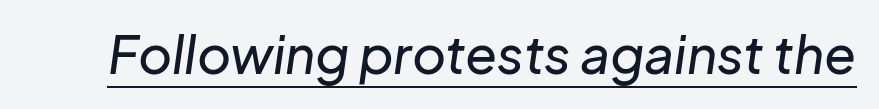
Q: Is the text italic (slanted)? A: Yes, it leans right by about 8 degrees.
Q: Is the text underlined? A: Yes.
Q: Is the spacing between letters normal or unusually wide? A: Normal.
Q: Width (condensed, normal, or wide)? A: Normal.
Q: Stroke contrast? A: Low.
Q: x-height? A: Medium.
Q: Monospaced? A: No.
